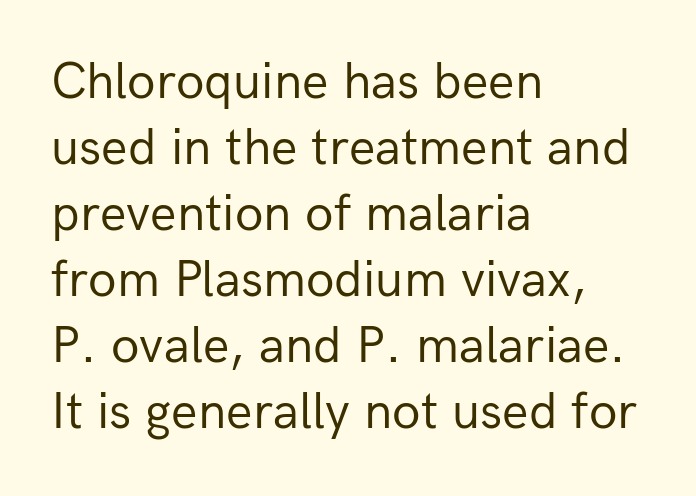
Regarding leading, the lines here are spaced in the standard way. The face used here is proportionally spaced, like ordinary book or web type. Does the lettering tilt? It doesn't — this is upright. Note: no serifs on the glyphs.
